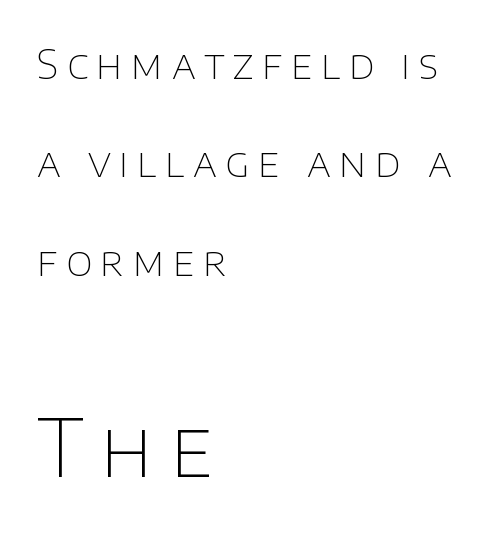
Decoration check: the copy has no underline. Stroke thickness stays within the range of a standard reading face or lighter. The letters carry no serifs — their stems end cleanly without finishing strokes. Visually the block forms a straight wall on the left and a jagged coastline on the right. The horizontal fit of the characters is loose and conspicuously gappy.
